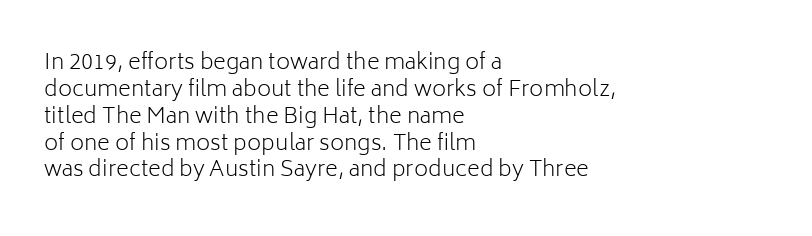
{"italic": "no", "bold": "no", "underline": "no", "align": "left", "line_spacing_ratio": 1.22, "letter_spacing": "normal", "letter_spacing_em": 0.0, "glyph_px": 22}
